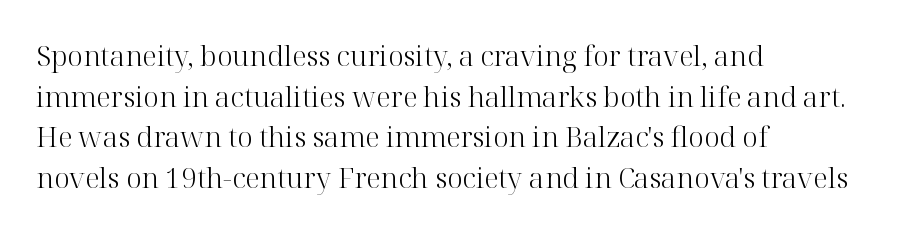
{"serif": "yes", "italic": "no", "bold": "no", "weight": "light", "width": "normal", "stroke_contrast": "high", "x_height": "medium", "monospaced": "no", "underline": "no", "align": "left", "line_spacing": "normal", "line_spacing_ratio": 1.45, "letter_spacing": "normal", "letter_spacing_em": 0.0, "glyph_px": 28}
